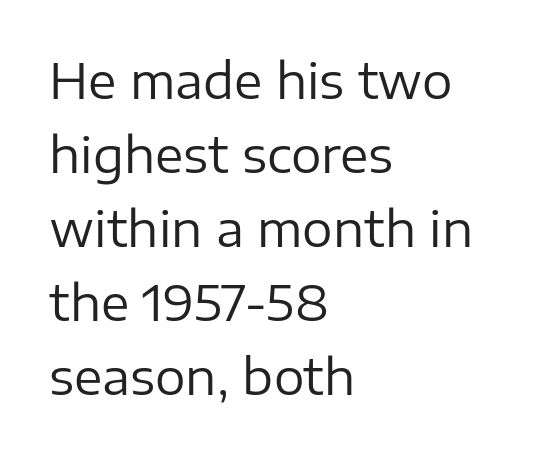
The tracking reads as untouched default to a designer's eye. Notice how descenders clear the ascenders below comfortably — that's standard leading. Upright lettering throughout. Line starts are locked; line ends wander. Serif or sans? Sans — the stroke terminals are bare. Bare-footed words on every line.
